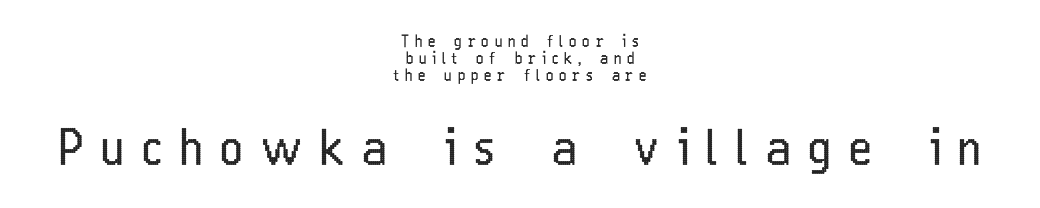
Q: Is the text bold? A: No.
Q: Is the text italic (slanted)? A: No, it is upright.
Q: Is the typeface a serif or a sans-serif typeface? A: Sans-serif.
Q: Is the text underlined? A: No.
Q: How is the paragraph aligned? A: Centered.
Q: Is the spacing between letters normal or unusually wide? A: Unusually wide.
Q: Is the spacing between lines tight, normal or loose? A: Tight.
Q: Which block of text is set in a larger size, the first (top) or the second (bottom)? A: The second (bottom) one.
Q: Width (condensed, normal, or wide)? A: Condensed.
Q: Stroke contrast? A: Low.
Q: x-height? A: Medium.
Q: Monospaced? A: No.
